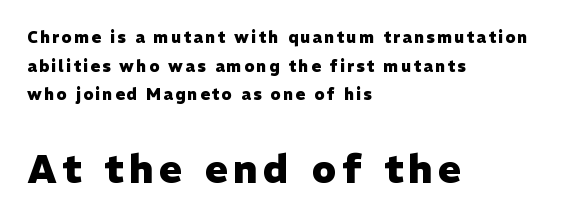
Q: Is the text bold? A: Yes.
Q: Is the text italic (slanted)? A: No, it is upright.
Q: Is the typeface a serif or a sans-serif typeface? A: Sans-serif.
Q: Is the text underlined? A: No.
Q: How is the paragraph aligned? A: Left-aligned.
Q: Which block of text is set in a larger size, the first (top) or the second (bottom)? A: The second (bottom) one.
Q: Width (condensed, normal, or wide)? A: Normal.
Q: Stroke contrast? A: Low.
Q: x-height? A: Medium.
Q: Monospaced? A: No.
